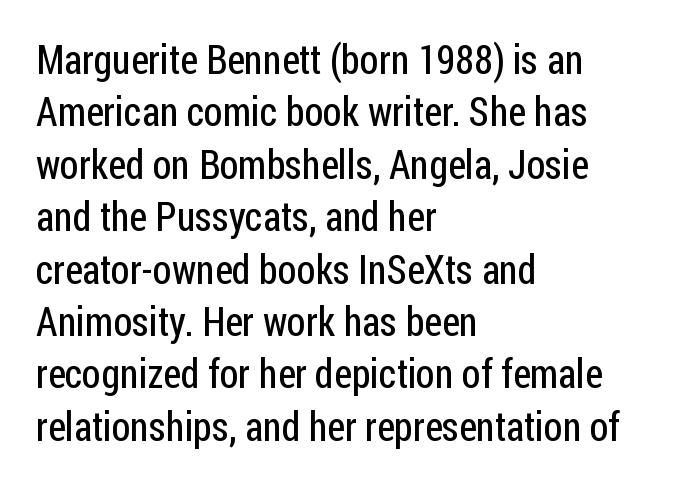
The image shows 40 px regular-weight, condensed sans-serif type, upright; set left-aligned, normal line spacing (1.31x), normal letter spacing, not underlined; low stroke contrast and a medium x-height.
